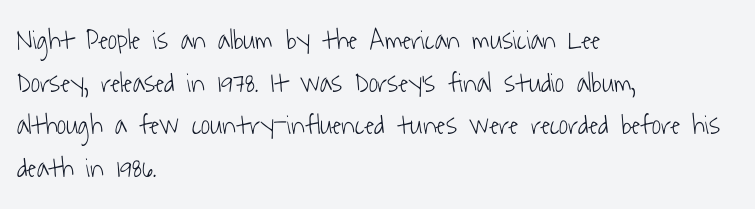
The image shows 28 px light, condensed sans-serif type; set left-aligned, normal line spacing (1.52x), normal letter spacing, not underlined; low stroke contrast and a medium x-height.
